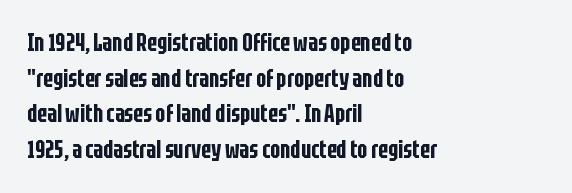
The lettering holds an erect, upright posture throughout. Inter-character spacing is left at the font's built-in metrics. The glyphs are unaccompanied by any horizontal stroke below them. Horizontal alignment here is leftward, the default for most running prose. Is there much room between lines? A standard amount, neither cramped nor airy.
